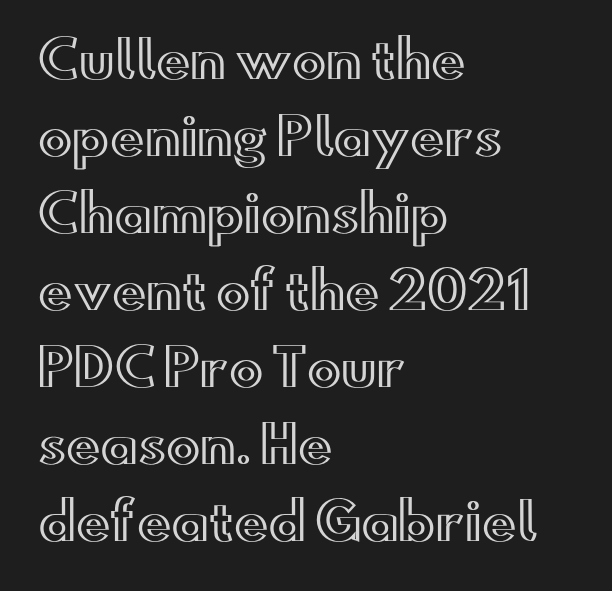
The image shows 51 px wide type, upright; set left-aligned, normal line spacing (1.51x), normal letter spacing, not underlined; a small x-height.
